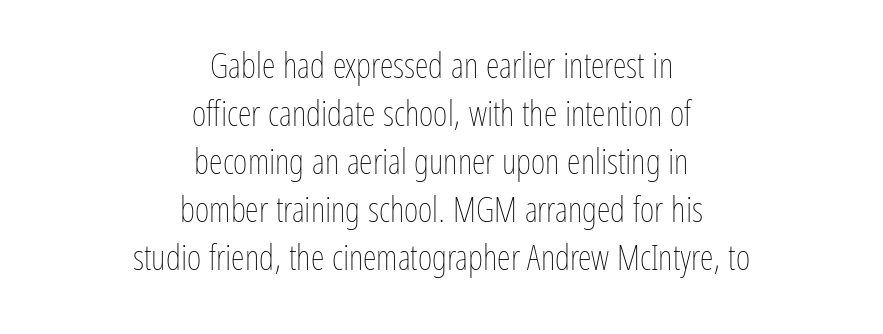
{"italic": "no", "bold": "no", "weight": "thin", "width": "condensed", "stroke_contrast": "low", "x_height": "medium", "monospaced": "no", "underline": "no", "align": "center", "line_spacing": "normal", "line_spacing_ratio": 1.37, "letter_spacing": "normal", "letter_spacing_em": 0.0, "glyph_px": 35}
